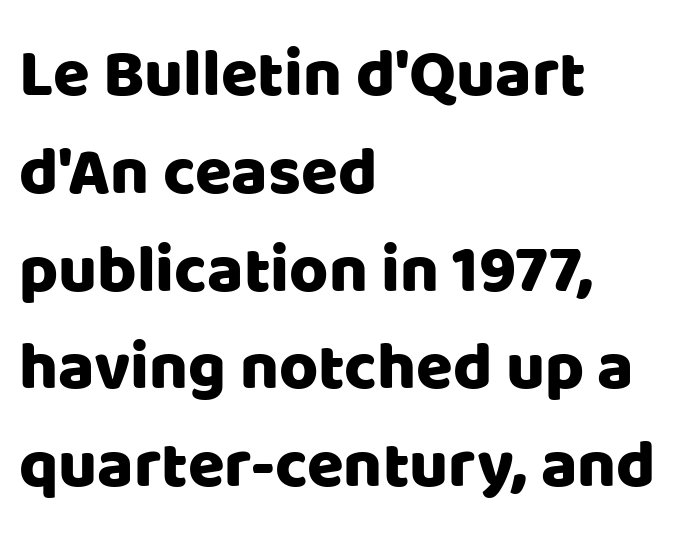
The image shows 67 px sans-serif type, upright; set left-aligned, normal line spacing (1.46x), normal letter spacing, not underlined; low stroke contrast and a large x-height.
